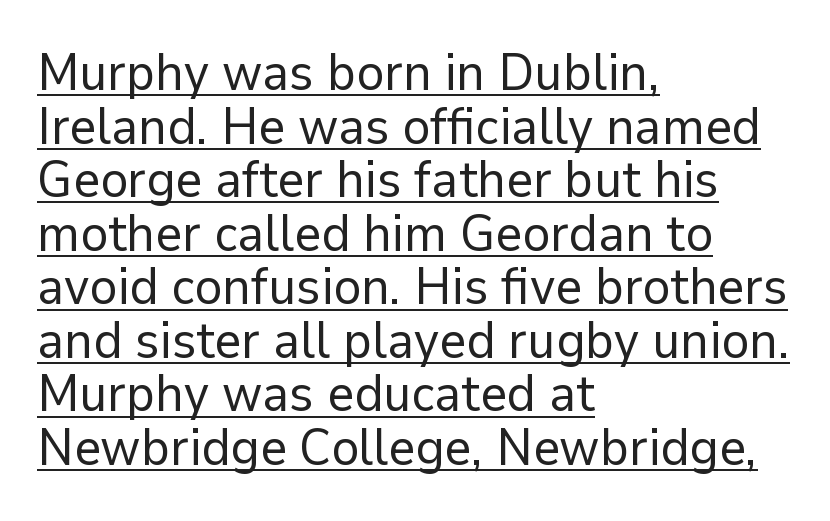
The image shows 52 px regular-weight sans-serif type, upright; set left-aligned, tight line spacing (1.03x), normal letter spacing, underlined; low stroke contrast and a medium x-height.
